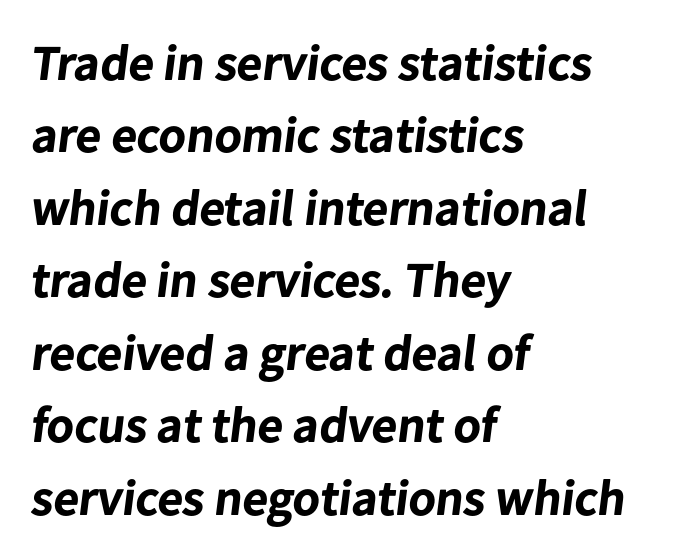
{"serif": "no", "bold": "yes", "weight": "bold", "width": "normal", "stroke_contrast": "low", "x_height": "medium", "monospaced": "no", "underline": "no", "align": "left", "line_spacing": "normal", "line_spacing_ratio": 1.45, "letter_spacing": "normal", "letter_spacing_em": 0.0, "glyph_px": 50}
